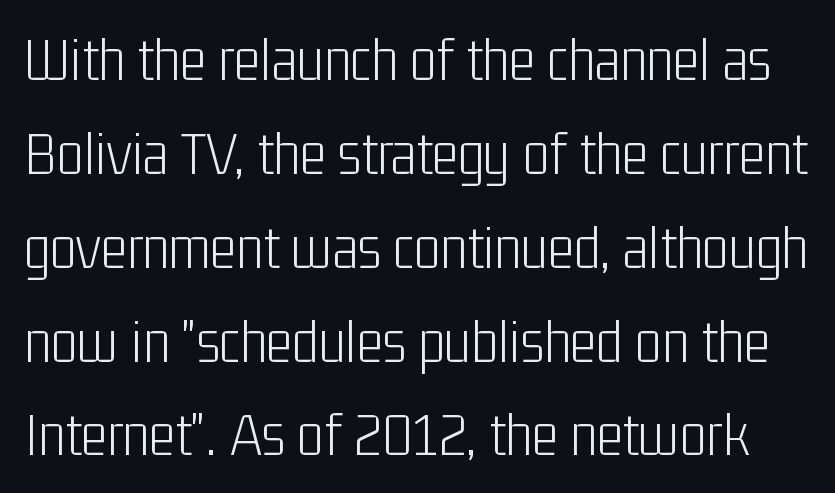
Q: Is the text bold? A: No.
Q: Is the text italic (slanted)? A: No, it is upright.
Q: Is the typeface a serif or a sans-serif typeface? A: Sans-serif.
Q: Is the text underlined? A: No.
Q: Is the spacing between letters normal or unusually wide? A: Normal.
Q: Is the spacing between lines tight, normal or loose? A: Normal.
Q: Width (condensed, normal, or wide)? A: Condensed.
Q: Stroke contrast? A: Low.
Q: x-height? A: Medium.
Q: Monospaced? A: No.
